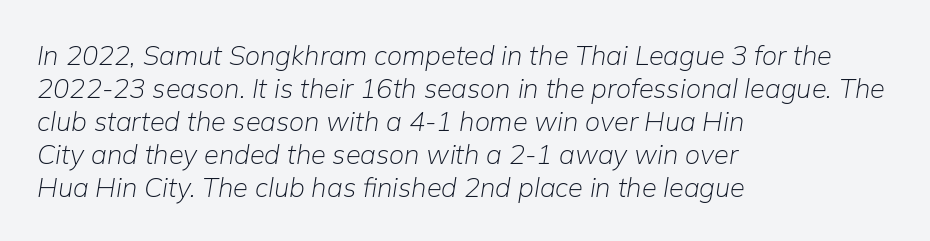
Q: Is the text bold? A: No.
Q: Is the text italic (slanted)? A: Yes, it leans right by about 9 degrees.
Q: Is the text underlined? A: No.
Q: How is the paragraph aligned? A: Left-aligned.
Q: Is the spacing between letters normal or unusually wide? A: Normal.
